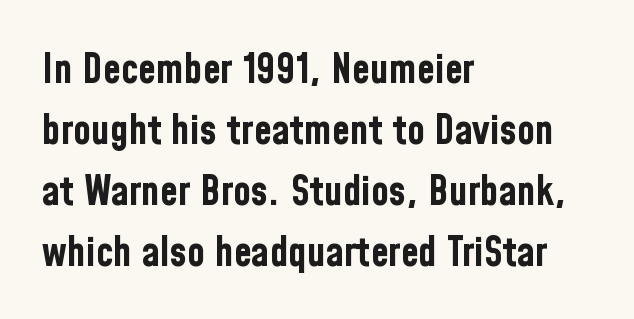
The space directly below the letters is spotless. Nothing sits at the stroke ends, so this counts as sans-serif. Looks like regular typesetting: each glyph gets only the width it needs. Designer's note — italics off, roman on. The face used here is rendered with its standard letterfit. The setting favours the left margin, as ordinary paragraphs usually do.
